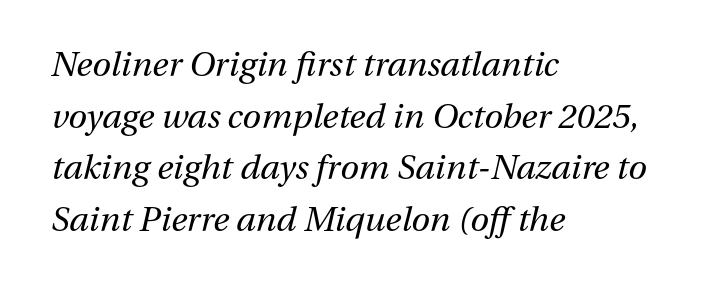
Slant detected: the letters are inclined. Is this a fixed-width face? No — the glyphs have proportional, varying widths. Evenly set lines give the paragraph a standard silhouette. Descender tails drop into unmarked territory. The letters sit at their default tracking, neither squeezed nor spread. Nothing heavy about these letters — not bold at all.
